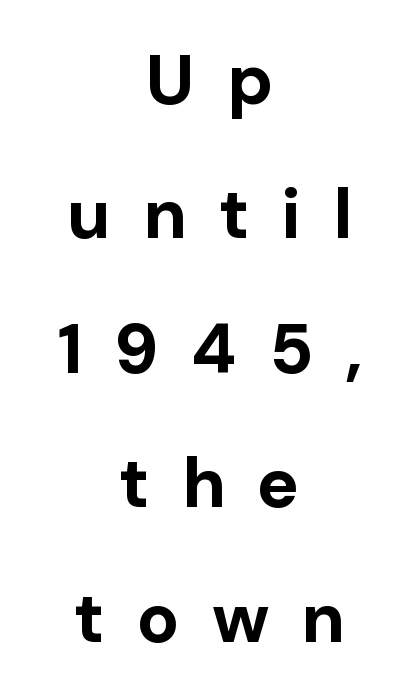
Q: Is the text bold? A: Yes.
Q: Is the text italic (slanted)? A: No, it is upright.
Q: Is the typeface a serif or a sans-serif typeface? A: Sans-serif.
Q: Is the text underlined? A: No.
Q: How is the paragraph aligned? A: Centered.
Q: Is the spacing between letters normal or unusually wide? A: Unusually wide.
Q: Is the spacing between lines tight, normal or loose? A: Loose.
Q: Width (condensed, normal, or wide)? A: Normal.
Q: Stroke contrast? A: Low.
Q: x-height? A: Medium.
Q: Monospaced? A: No.
